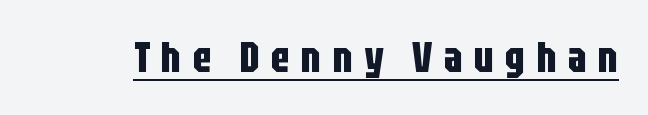
Q: Is the text bold? A: Yes.
Q: Is the text italic (slanted)? A: No, it is upright.
Q: Is the typeface a serif or a sans-serif typeface? A: Sans-serif.
Q: Is the text underlined? A: Yes.
Q: Is the spacing between letters normal or unusually wide? A: Unusually wide.
Q: Width (condensed, normal, or wide)? A: Condensed.
Q: Stroke contrast? A: Low.
Q: x-height? A: Large.
Q: Monospaced? A: No.
